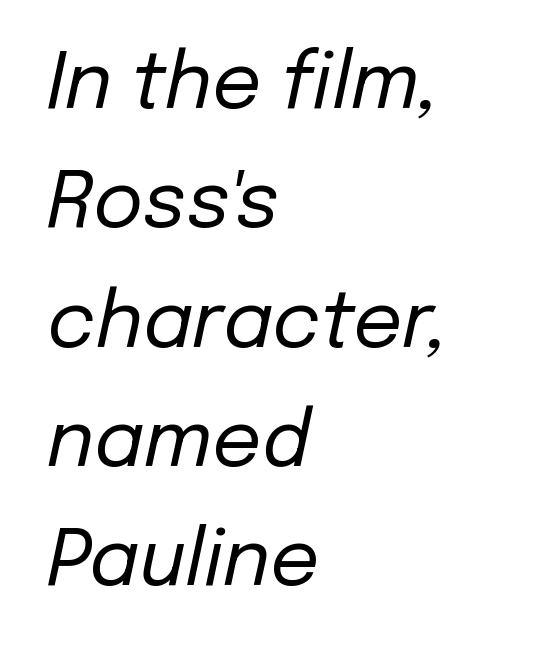
Does the copy run flush right? No — it runs flush left. The face looks like a standard text weight, possibly lighter. You can tell it's italic because the verticals aren't actually vertical. Underlining? Definitely not there. The letters advance in unequal steps, a hallmark of proportional type. Here the glyphs are tracked normally, forming tight word shapes.
